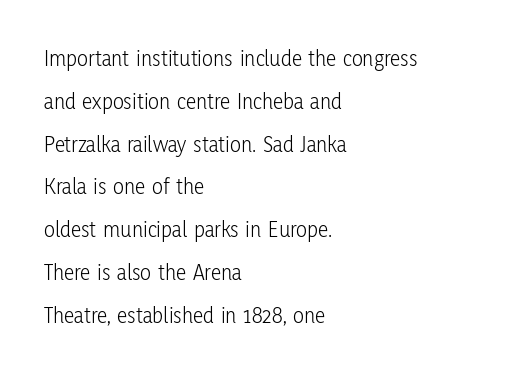
Characters follow at the spacing the type designer built in. The compositor pushed each line to the left boundary. No chunkiness to these letters — they're not bold. The font's upright variant was chosen for this text. The gap between lines stays unmarked.
